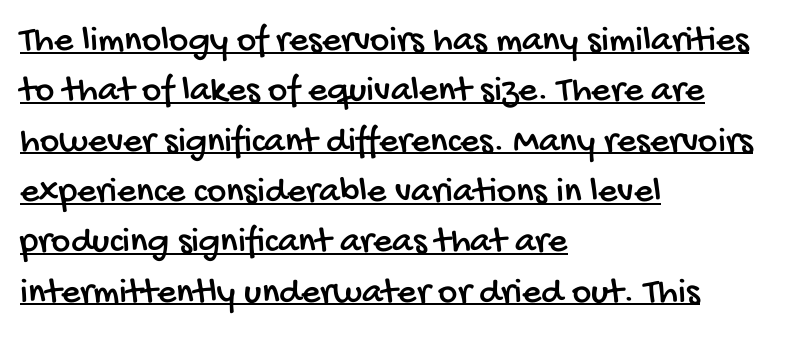
Q: Is the typeface a serif or a sans-serif typeface? A: Sans-serif.
Q: Is the text underlined? A: Yes.
Q: How is the paragraph aligned? A: Left-aligned.
Q: Is the spacing between letters normal or unusually wide? A: Normal.
Q: Is the spacing between lines tight, normal or loose? A: Normal.
Q: Width (condensed, normal, or wide)? A: Condensed.
Q: Stroke contrast? A: Low.
Q: x-height? A: Large.
Q: Monospaced? A: No.
